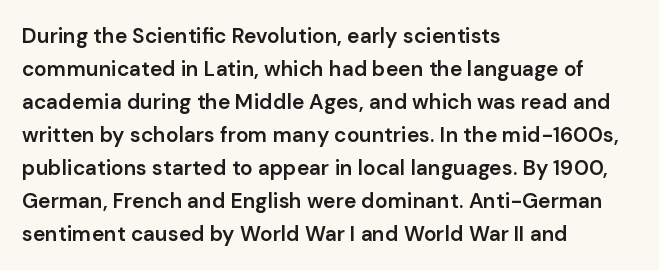
{"italic": "no", "bold": "semi", "underline": "no", "align": "left", "line_spacing": "normal", "line_spacing_ratio": 1.57, "letter_spacing": "normal", "letter_spacing_em": 0.0, "glyph_px": 21}
